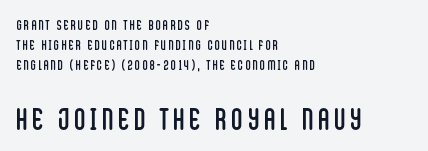
The string is rendered with underlining switched off. Regular leading. If you drew a line through each stem, it would be perfectly vertical. Caption: upper text group reduced, lower text group enlarged. The typesetter chose a ragged-right arrangement here.
